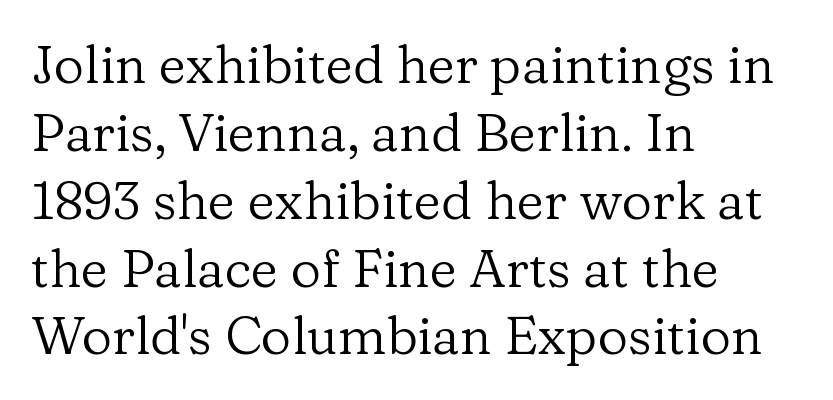
Q: Is the text bold? A: No.
Q: Is the text italic (slanted)? A: No, it is upright.
Q: Is the typeface a serif or a sans-serif typeface? A: Serif.
Q: Is the text underlined? A: No.
Q: How is the paragraph aligned? A: Left-aligned.
Q: Is the spacing between letters normal or unusually wide? A: Normal.
Q: Is the spacing between lines tight, normal or loose? A: Normal.
Q: Width (condensed, normal, or wide)? A: Normal.
Q: Stroke contrast? A: Low.
Q: x-height? A: Medium.
Q: Monospaced? A: No.
